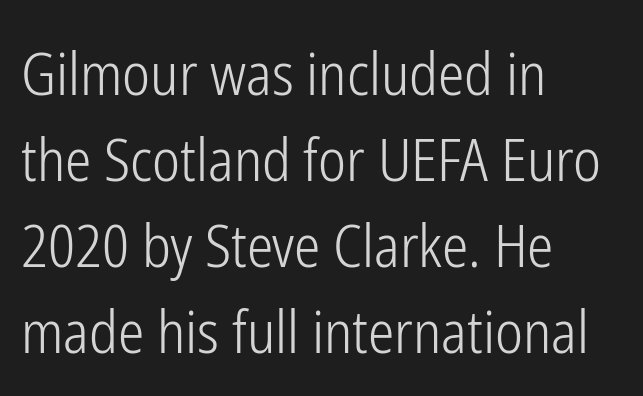
The image shows 59 px light, condensed sans-serif type, upright; set left-aligned, normal line spacing (1.46x), normal letter spacing, not underlined; low stroke contrast and a medium x-height.
